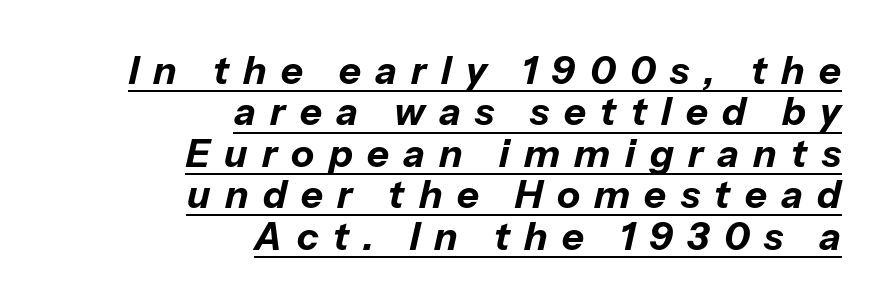
The image shows 38 px bold type, italic (leaning right); set right-aligned, tight line spacing (1.09x), unusually wide letter spacing (+0.38 em), underlined; low stroke contrast and a medium x-height.
